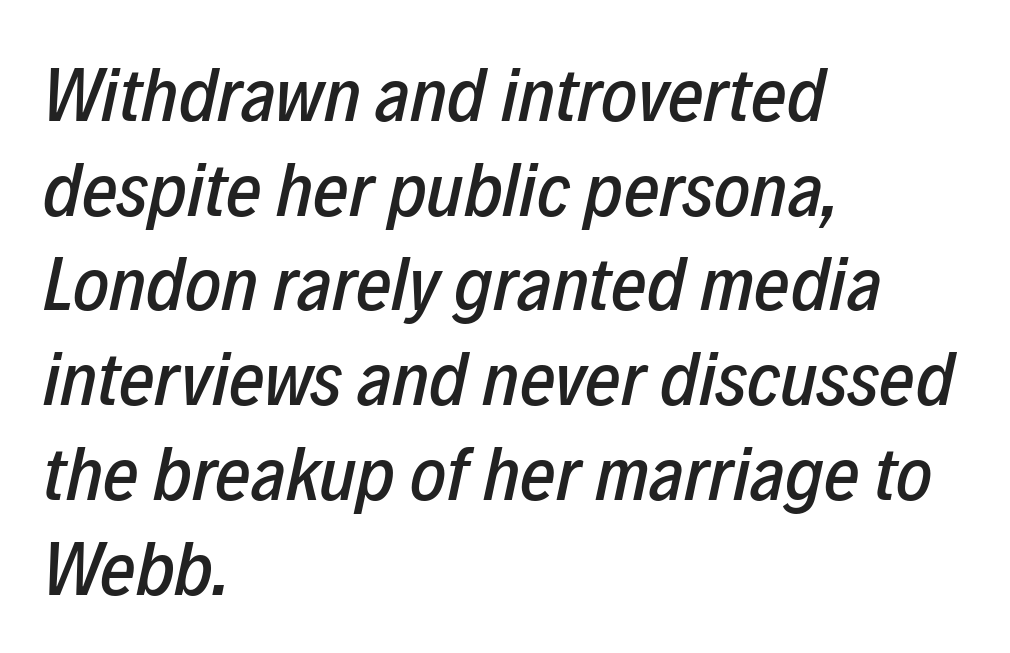
Q: Is the text italic (slanted)? A: Yes, it leans right by about 12 degrees.
Q: Is the text underlined? A: No.
Q: How is the paragraph aligned? A: Left-aligned.
Q: Is the spacing between letters normal or unusually wide? A: Normal.
Q: Width (condensed, normal, or wide)? A: Condensed.
Q: Stroke contrast? A: Low.
Q: x-height? A: Medium.
Q: Monospaced? A: No.
